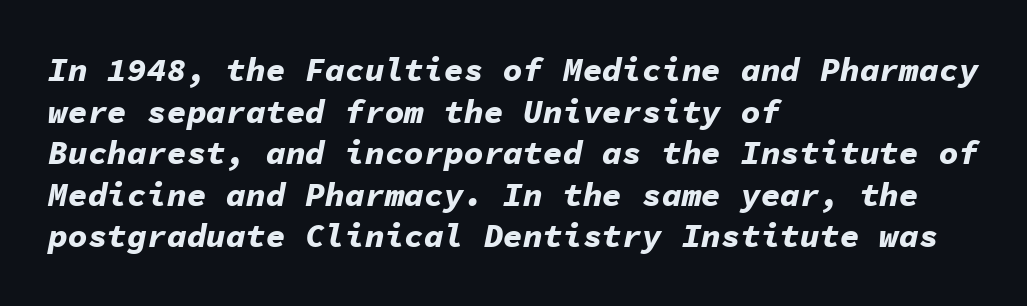
Q: Is the text bold? A: Yes.
Q: Is the text italic (slanted)? A: Yes, it leans right by about 11 degrees.
Q: Is the text underlined? A: No.
Q: How is the paragraph aligned? A: Left-aligned.
Q: Is the spacing between letters normal or unusually wide? A: Normal.
Q: Is the spacing between lines tight, normal or loose? A: Normal.
Q: Width (condensed, normal, or wide)? A: Normal.
Q: Stroke contrast? A: Low.
Q: x-height? A: Medium.
Q: Monospaced? A: Yes.
